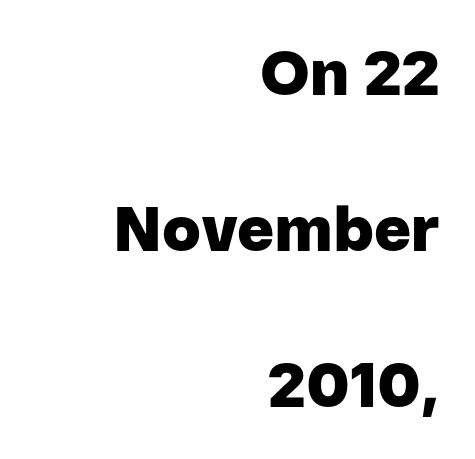
Q: Is the text bold? A: Yes.
Q: Is the text italic (slanted)? A: No, it is upright.
Q: Is the typeface a serif or a sans-serif typeface? A: Sans-serif.
Q: Is the text underlined? A: No.
Q: How is the paragraph aligned? A: Right-aligned.
Q: Is the spacing between letters normal or unusually wide? A: Normal.
Q: Is the spacing between lines tight, normal or loose? A: Loose.
Q: Width (condensed, normal, or wide)? A: Normal.
Q: Stroke contrast? A: Low.
Q: x-height? A: Medium.
Q: Monospaced? A: No.
